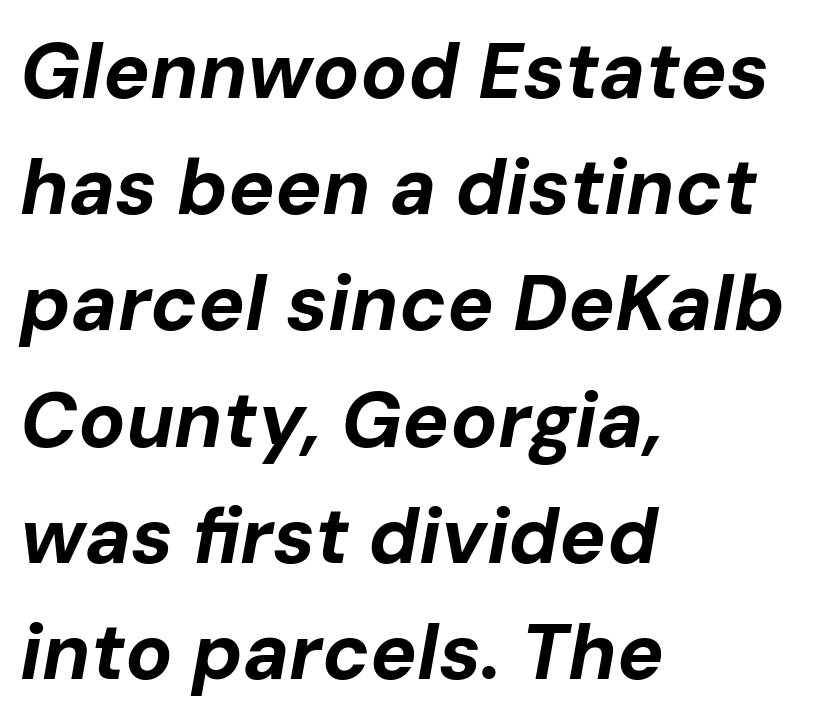
This rendering leaves character spacing at its baseline value. A typesetter would call this proportional, since set widths differ per character. A full-strength bold gives these letters their thick strokes. Has an underline been added? It has not. This block has exactly the height ordinary leading produces. The axis of the letterforms is tilted away from vertical.
